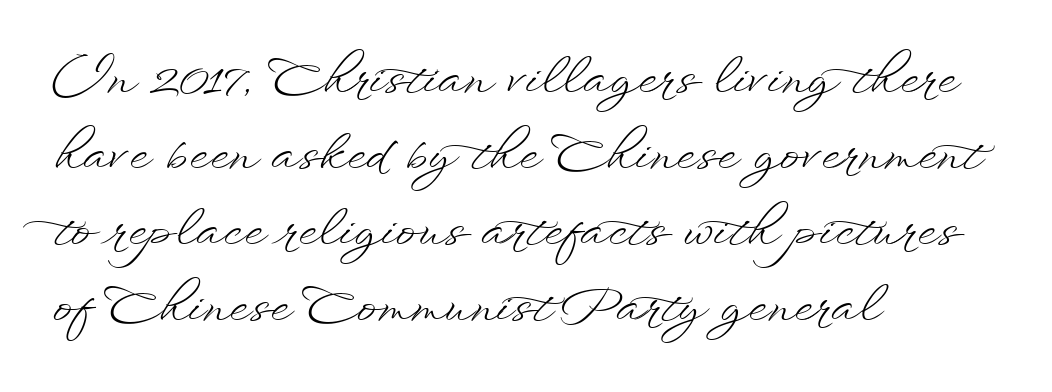
The passage shown is not underscored anywhere. Heaviness? Minimal to ordinary, like unemphasized prose. This sample has the flowing, uneven cadence of proportional lettering. The gaps between neighbouring characters are ordinary and unremarkable. The line-height multiplier appears to be the usual default.
